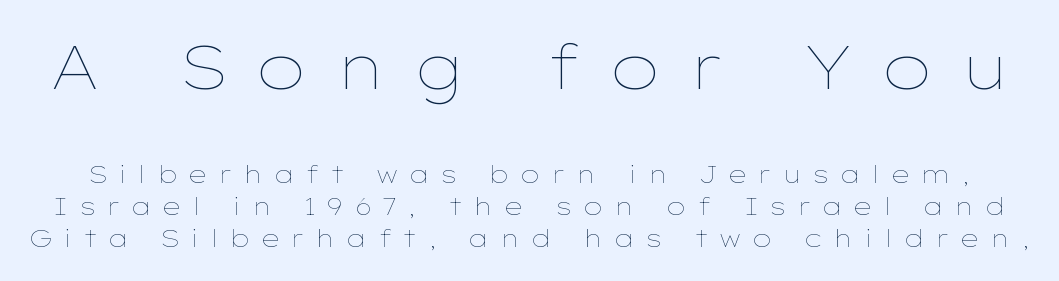
{"italic": "no", "bold": "no", "weight": "thin", "width": "wide", "stroke_contrast": "low", "x_height": "medium", "monospaced": "no", "underline": "no", "line_spacing": "normal", "line_spacing_ratio": 1.34, "letter_spacing": "wide", "letter_spacing_em": 0.42, "larger_block": "first", "size_ratio": 2.54, "glyph_px": 61}
